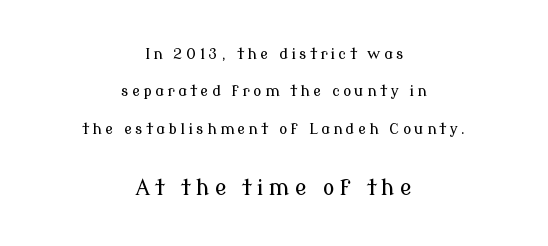
Q: Is the text italic (slanted)? A: No, it is upright.
Q: Is the text underlined? A: No.
Q: How is the paragraph aligned? A: Centered.
Q: Is the spacing between letters normal or unusually wide? A: Unusually wide.
Q: Is the spacing between lines tight, normal or loose? A: Loose.
Q: Which block of text is set in a larger size, the first (top) or the second (bottom)? A: The second (bottom) one.
